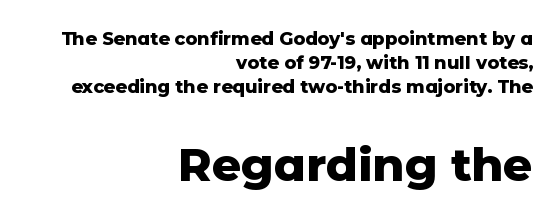
The image shows 46 px heavy sans-serif type, upright; set right-aligned, normal line spacing (1.34x), normal letter spacing, not underlined; the second (bottom) block is 2.56x larger; low stroke contrast and a medium x-height.
